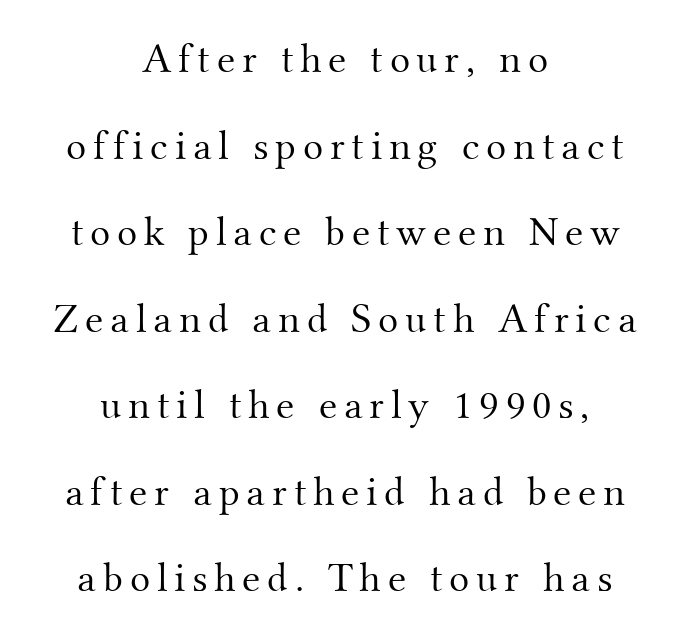
The gap between lines stays unmarked. The passage shown stacks its lines with a broad gap. Spacing verdict: proportional, widths tailored to each character. Where is the straight margin? There isn't one; the lines are centered.
